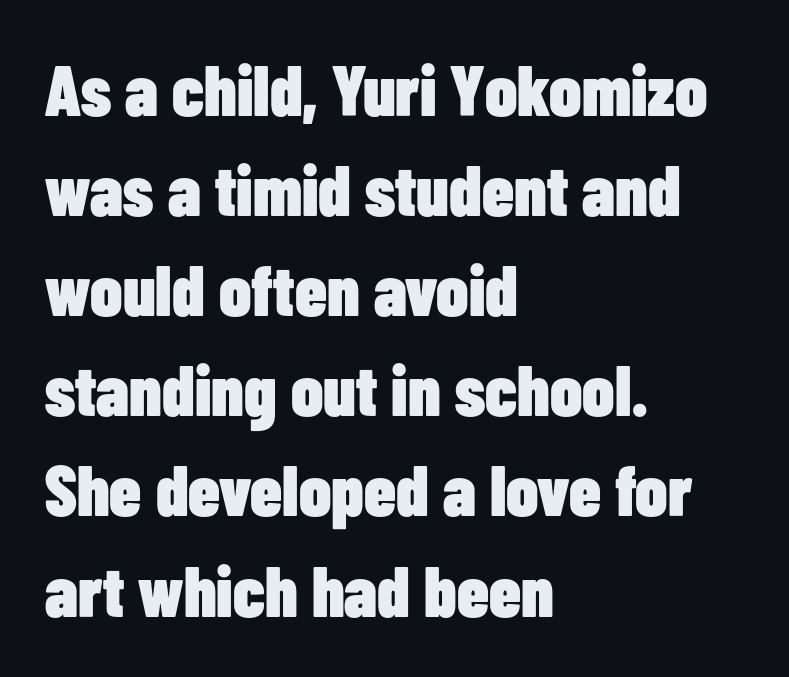
The font's upright variant was chosen for this text. In terms of weight, the rendering is a true, heavy bold. What kind of face is this? One without serifs — a sans. Horizontally, the lines are justified to the leading edge only. Words float on clear page, feet unadorned.
